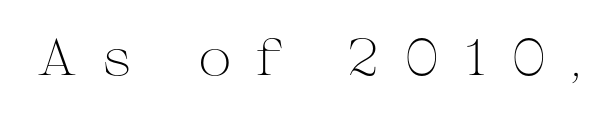
Q: Is the text bold? A: No.
Q: Is the text italic (slanted)? A: No, it is upright.
Q: Is the typeface a serif or a sans-serif typeface? A: Serif.
Q: Is the text underlined? A: No.
Q: Is the spacing between letters normal or unusually wide? A: Unusually wide.
Q: Width (condensed, normal, or wide)? A: Wide.
Q: Stroke contrast? A: Medium.
Q: x-height? A: Medium.
Q: Monospaced? A: No.
